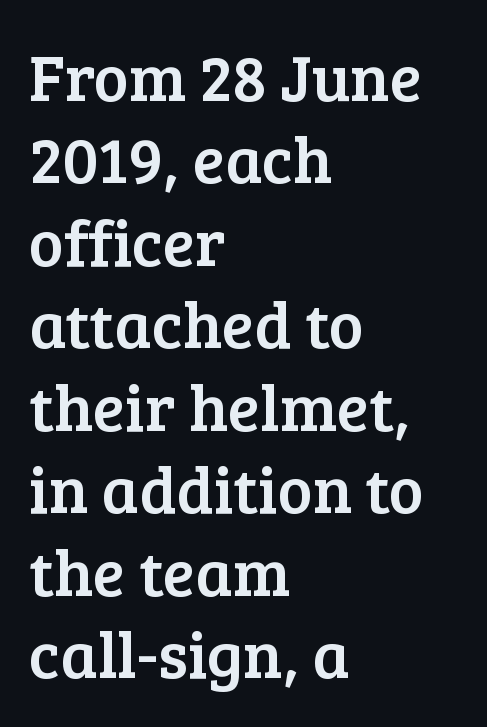
The image shows 66 px serif type, upright; set left-aligned, normal line spacing (1.25x), normal letter spacing, not underlined; low stroke contrast and a medium x-height.
